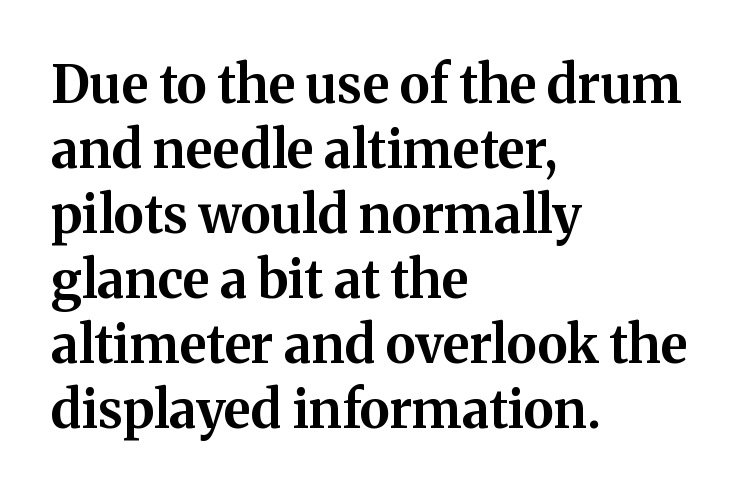
{"serif": "yes", "italic": "no", "bold": "yes", "weight": "bold", "width": "normal", "stroke_contrast": "medium", "x_height": "medium", "monospaced": "no", "underline": "no", "align": "left", "line_spacing": "normal", "line_spacing_ratio": 1.25, "letter_spacing": "normal", "letter_spacing_em": 0.0, "glyph_px": 52}
